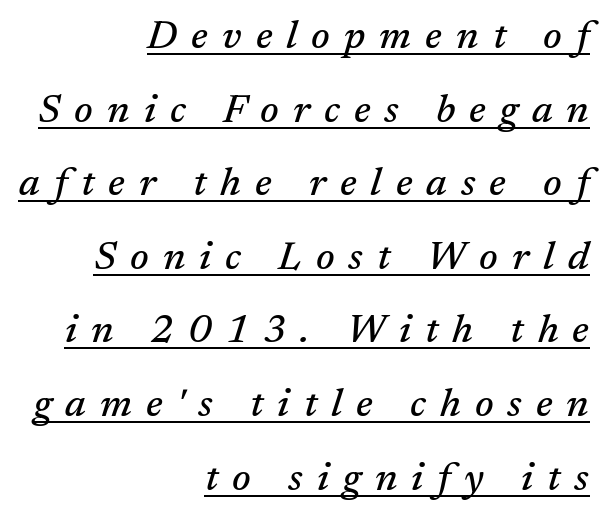
The image shows 40 px serif type, italic (leaning right); set right-aligned, line spacing 1.84x, unusually wide letter spacing (+0.35 em), underlined; medium stroke contrast and a medium x-height.
